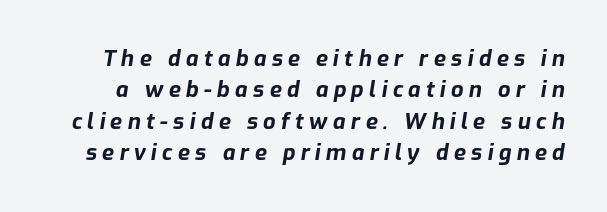
{"italic": "yes", "lean": "right", "slant_degrees": 9, "bold": "yes", "underline": "no", "line_spacing": "normal", "line_spacing_ratio": 1.43, "letter_spacing": "wide", "letter_spacing_em": 0.24, "glyph_px": 22}
